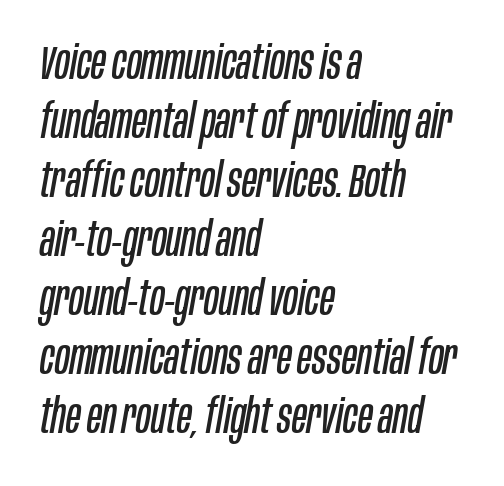
Q: Is the text bold? A: No.
Q: Is the text italic (slanted)? A: Yes, it leans right by about 10 degrees.
Q: Is the text underlined? A: No.
Q: How is the paragraph aligned? A: Left-aligned.
Q: Is the spacing between letters normal or unusually wide? A: Normal.
Q: Width (condensed, normal, or wide)? A: Condensed.
Q: Stroke contrast? A: Low.
Q: x-height? A: Large.
Q: Monospaced? A: No.
